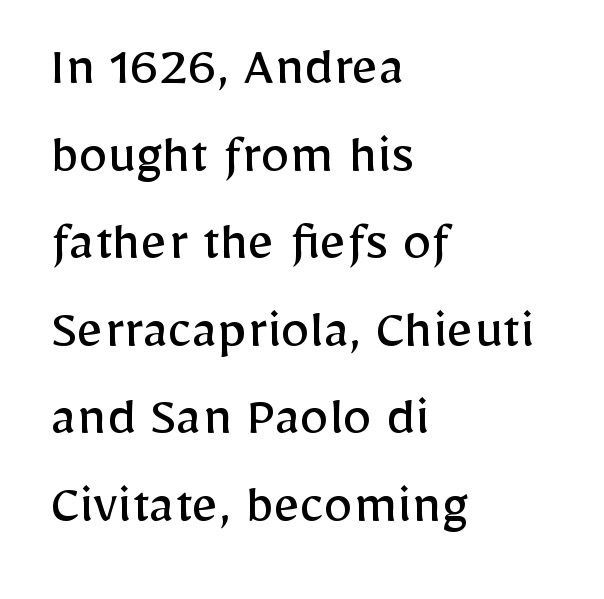
The image shows 58 px regular-weight sans-serif type, upright; set left-aligned, normal line spacing (1.51x), normal letter spacing, not underlined; low stroke contrast and a medium x-height.
